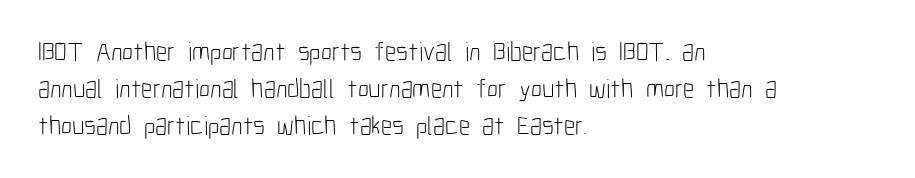
Q: Is the text bold? A: No.
Q: Is the text italic (slanted)? A: No, it is upright.
Q: Is the text underlined? A: No.
Q: How is the paragraph aligned? A: Left-aligned.
Q: Is the spacing between letters normal or unusually wide? A: Normal.
Q: Is the spacing between lines tight, normal or loose? A: Normal.
